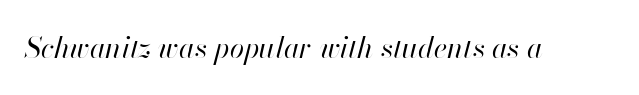
The image shows 29 px regular-weight type, italic (leaning right); set normal letter spacing, not underlined; high stroke contrast and a small x-height.
